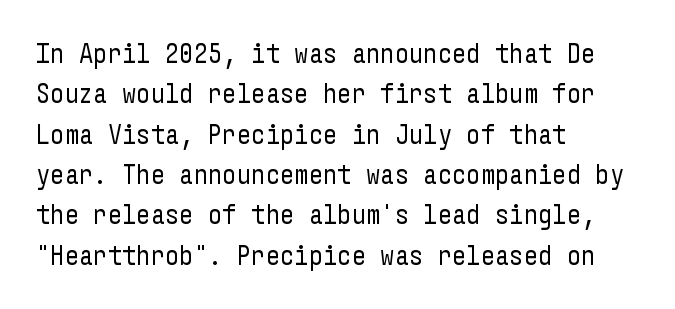
Q: Is the text bold? A: No.
Q: Is the text italic (slanted)? A: No, it is upright.
Q: Is the typeface a serif or a sans-serif typeface? A: Sans-serif.
Q: Is the text underlined? A: No.
Q: How is the paragraph aligned? A: Left-aligned.
Q: Is the spacing between letters normal or unusually wide? A: Normal.
Q: Is the spacing between lines tight, normal or loose? A: Normal.
Q: Width (condensed, normal, or wide)? A: Condensed.
Q: Stroke contrast? A: Low.
Q: x-height? A: Medium.
